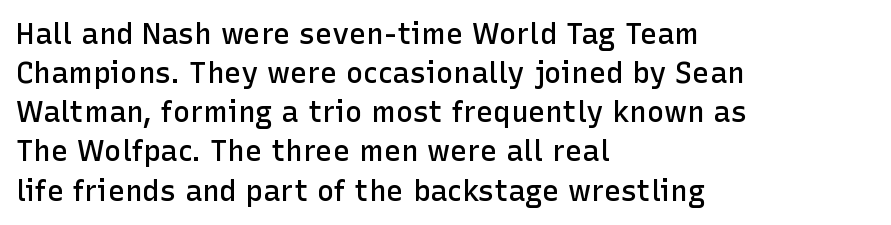
Line beginnings align vertically; line endings do not. The face used here is proportionally spaced, like ordinary book or web type. Compared with an ordinary text face, these strokes are moderately heavier — a semibold. Posture: straight, roman, zero tilt. Typographically, this falls in the sans-serif category. Any mark beneath the type? The region is blank.
